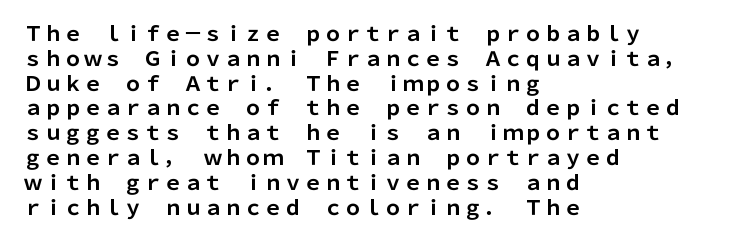
Line starts are locked; line ends wander. Tracking value appears to be zero — textbook default spacing. Style check: upright. Rule under the text: the space is simply empty. Heavy-handed strokes throughout: this text is bold.
